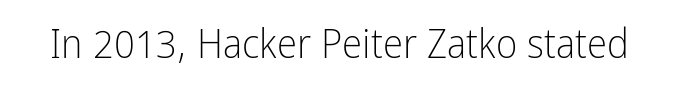
Q: Is the text bold? A: No.
Q: Is the text italic (slanted)? A: No, it is upright.
Q: Is the typeface a serif or a sans-serif typeface? A: Sans-serif.
Q: Is the text underlined? A: No.
Q: Is the spacing between letters normal or unusually wide? A: Normal.
Q: Width (condensed, normal, or wide)? A: Condensed.
Q: Stroke contrast? A: Low.
Q: x-height? A: Medium.
Q: Monospaced? A: No.
